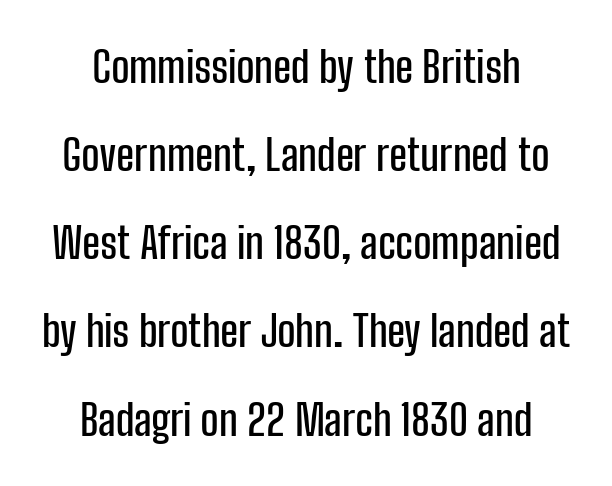
The image shows 43 px condensed sans-serif type, upright; set loose line spacing (2.05x), normal letter spacing, not underlined; low stroke contrast and a medium x-height.
